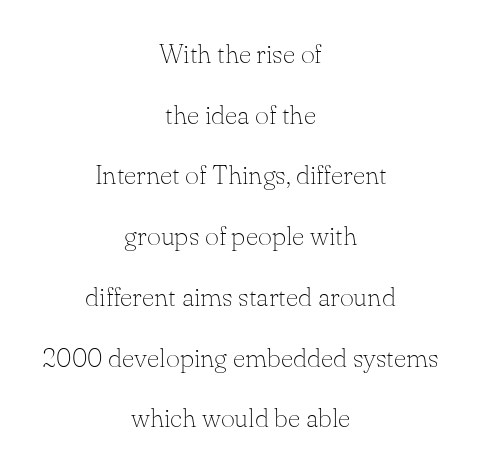
These lines stack symmetrically, like a column narrowing and widening about its center. Here the glyphs are tracked normally, forming tight word shapes. Quick note: underline off. The strokes carry an ordinary text weight at most. Every stem runs plumb, perpendicular to the baseline.
